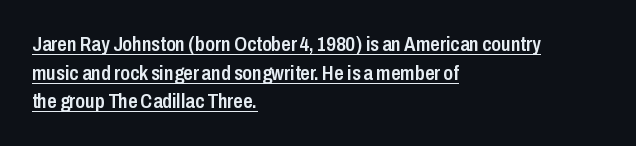
How heavy is the stroke? Medium-heavy — a semibold, shy of bold. This sample uses plain, unmodified letter spacing. Alignment: flush left. Students, observe the line beneath the letters — that is underlining. Is there much room between lines? A standard amount, neither cramped nor airy.
